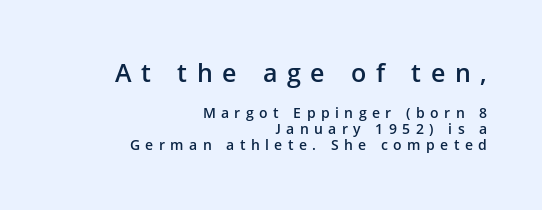
Each row of text sits above clean, open space. No italicization has been applied; the sample stays upright. The characters look somewhat weighty, a semibold short of true bold. Whoever set this made the first block the dominant, larger element.
